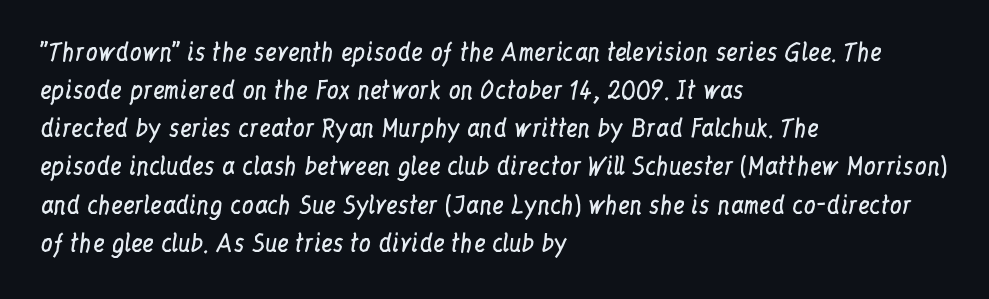
{"bold": "no", "underline": "no", "align": "left", "line_spacing": "normal", "line_spacing_ratio": 1.59, "letter_spacing": "normal", "letter_spacing_em": 0.0, "glyph_px": 24}
